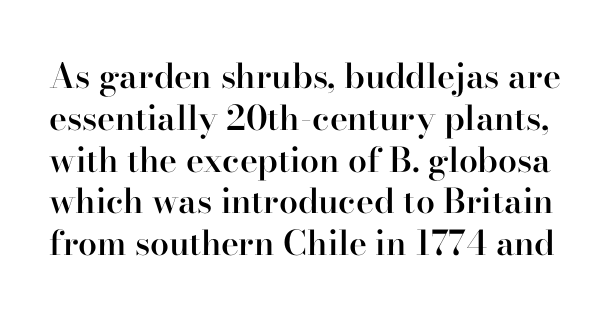
The image shows 34 px semibold serif type, upright; set line spacing 1.23x, normal letter spacing, not underlined; high stroke contrast and a small x-height.
